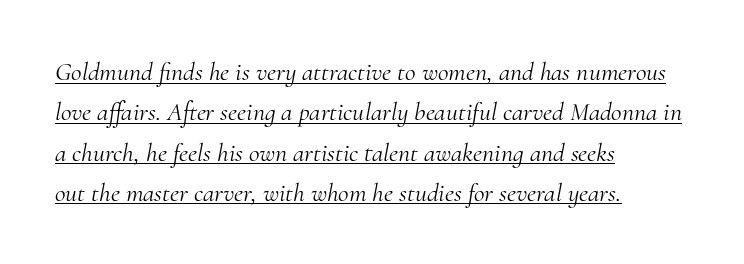
Q: Is the text bold? A: No.
Q: Is the text italic (slanted)? A: Yes, it leans right by about 10 degrees.
Q: Is the text underlined? A: Yes.
Q: How is the paragraph aligned? A: Left-aligned.
Q: Is the spacing between letters normal or unusually wide? A: Normal.
Q: Is the spacing between lines tight, normal or loose? A: Normal.
